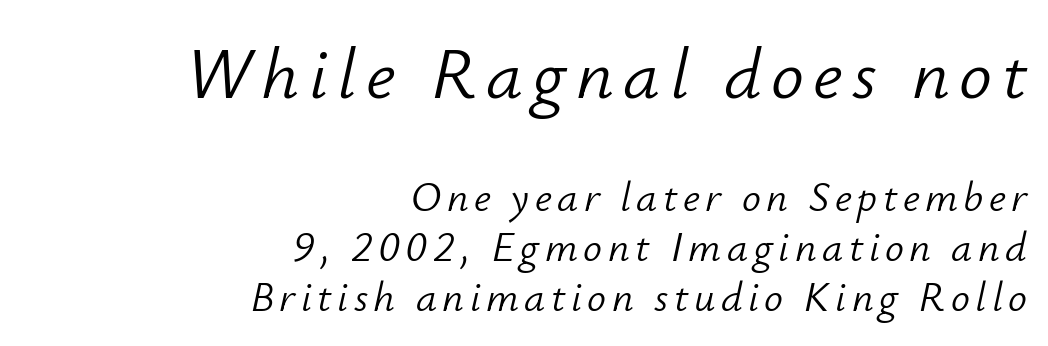
{"italic": "yes", "lean": "right", "slant_degrees": 12, "bold": "no", "weight": "light", "width": "normal", "stroke_contrast": "low", "x_height": "small", "monospaced": "no", "underline": "no", "align": "right", "line_spacing_ratio": 1.19, "larger_block": "first", "size_ratio": 1.74, "glyph_px": 73}
